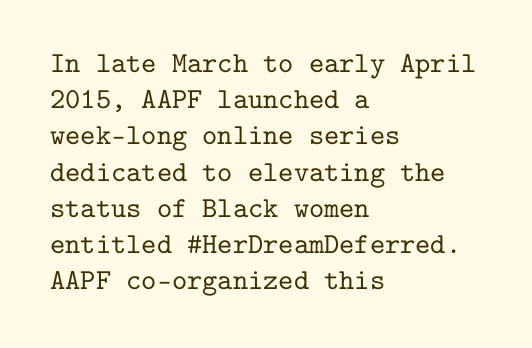
{"serif": "yes", "italic": "no", "width": "normal", "stroke_contrast": "low", "x_height": "medium", "monospaced": "yes", "underline": "no", "align": "left", "line_spacing": "normal", "line_spacing_ratio": 1.25, "letter_spacing": "normal", "letter_spacing_em": 0.0, "glyph_px": 29}
